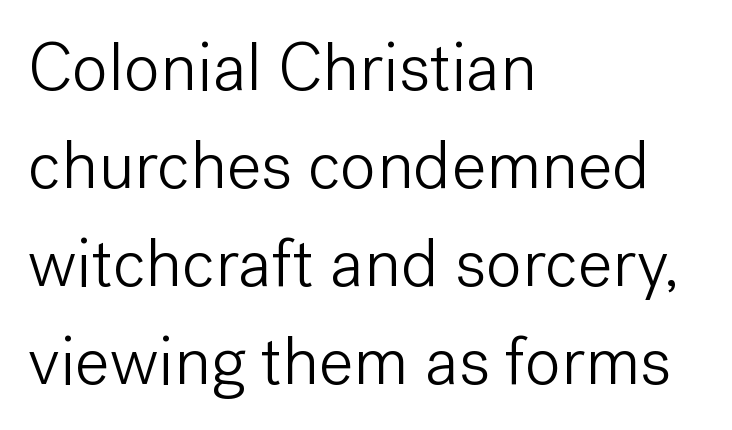
Q: Is the text bold? A: No.
Q: Is the text italic (slanted)? A: No, it is upright.
Q: Is the typeface a serif or a sans-serif typeface? A: Sans-serif.
Q: Is the text underlined? A: No.
Q: How is the paragraph aligned? A: Left-aligned.
Q: Is the spacing between letters normal or unusually wide? A: Normal.
Q: Is the spacing between lines tight, normal or loose? A: Normal.
Q: Width (condensed, normal, or wide)? A: Normal.
Q: Stroke contrast? A: Low.
Q: x-height? A: Medium.
Q: Monospaced? A: No.
